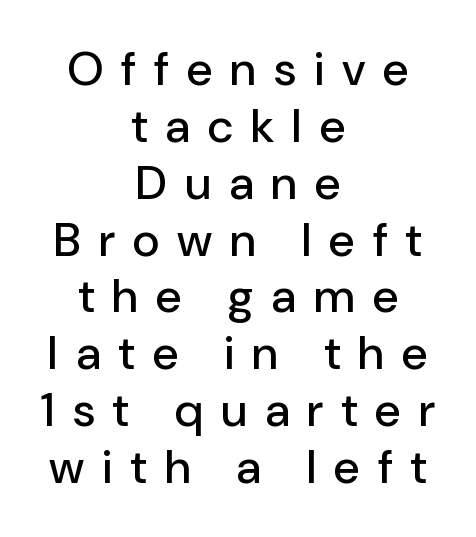
The text was rendered using a sans face with plain stroke endings. Compared with a flush-left layout, this one balances lines on the center instead. The rendering uses natural spacing where letterforms have individual widths. Anything drawn beneath the words? Only blank space. Tracking here is generous; glyphs stand well apart from one another. This sample uses an upright cut, with every glyph sitting square on the baseline.
